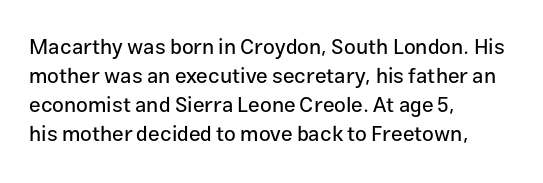
Does the leading feel generous? No, just average. Nobody touched the tracking dial on this one. This is the regular roman posture of the typeface. Visually the block forms a straight wall on the left and a jagged coastline on the right.
